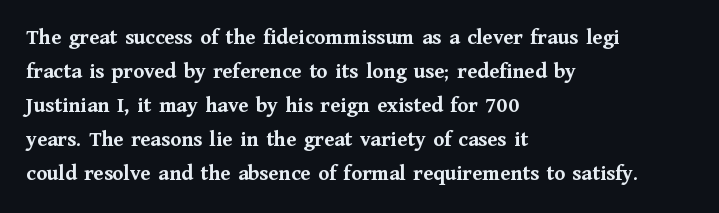
Q: Is the text bold? A: Yes.
Q: Is the text italic (slanted)? A: No, it is upright.
Q: Is the text underlined? A: No.
Q: How is the paragraph aligned? A: Left-aligned.
Q: Is the spacing between letters normal or unusually wide? A: Normal.
Q: Is the spacing between lines tight, normal or loose? A: Normal.
